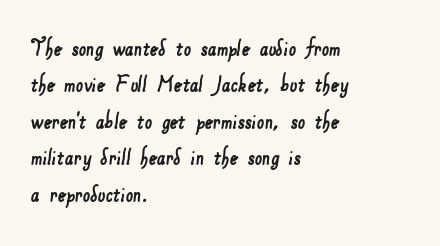
Q: Is the text underlined? A: No.
Q: How is the paragraph aligned? A: Left-aligned.
Q: Is the spacing between letters normal or unusually wide? A: Normal.
Q: Is the spacing between lines tight, normal or loose? A: Normal.
